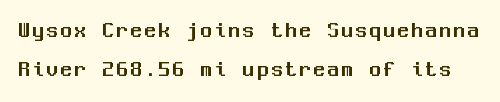
{"italic": "no", "underline": "no", "line_spacing": "normal", "line_spacing_ratio": 1.7, "glyph_px": 23}
